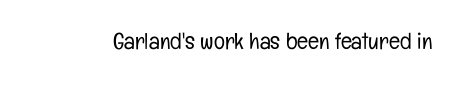
{"italic": "no", "bold": "no", "underline": "no", "letter_spacing": "normal", "letter_spacing_em": 0.0, "glyph_px": 23}
